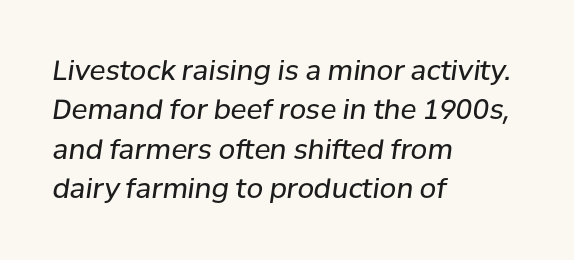
{"italic": "yes", "lean": "right", "slant_degrees": 8, "bold": "no", "underline": "no", "align": "left", "line_spacing": "normal", "line_spacing_ratio": 1.46, "letter_spacing": "normal", "letter_spacing_em": 0.0, "glyph_px": 27}
